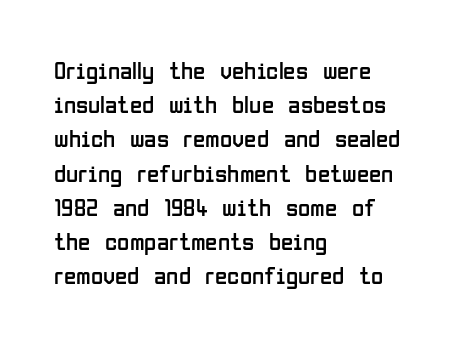
Q: Is the text bold? A: No.
Q: Is the text italic (slanted)? A: No, it is upright.
Q: Is the text underlined? A: No.
Q: How is the paragraph aligned? A: Left-aligned.
Q: Is the spacing between letters normal or unusually wide? A: Normal.
Q: Is the spacing between lines tight, normal or loose? A: Normal.
